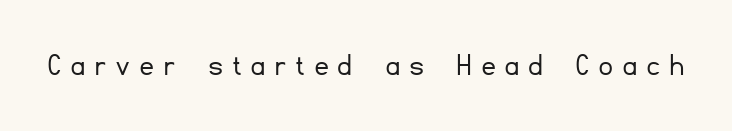
{"serif": "no", "italic": "no", "bold": "no", "weight": "light", "width": "normal", "stroke_contrast": "low", "x_height": "small", "monospaced": "no", "underline": "no", "letter_spacing": "wide", "letter_spacing_em": 0.31, "glyph_px": 33}
